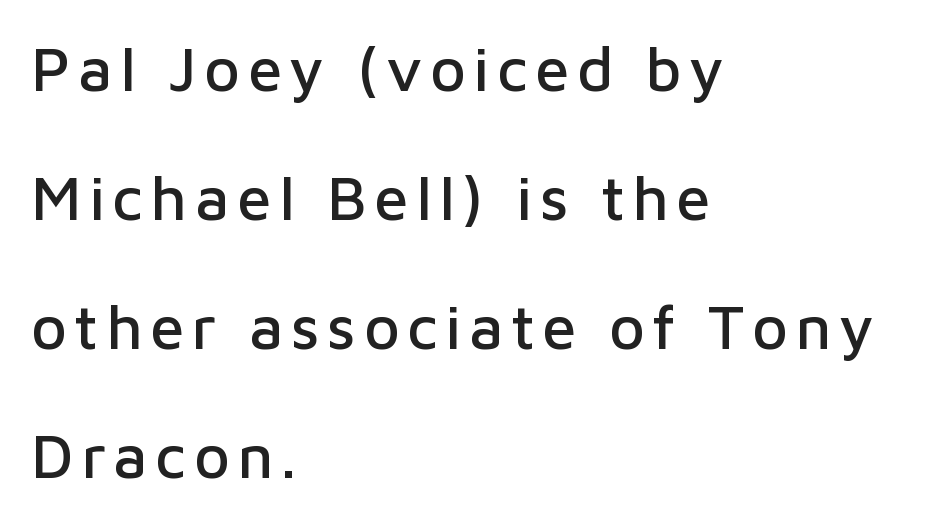
Q: Is the text italic (slanted)? A: No, it is upright.
Q: Is the typeface a serif or a sans-serif typeface? A: Sans-serif.
Q: Is the text underlined? A: No.
Q: How is the paragraph aligned? A: Left-aligned.
Q: Is the spacing between lines tight, normal or loose? A: Loose.
Q: Width (condensed, normal, or wide)? A: Normal.
Q: Stroke contrast? A: Low.
Q: x-height? A: Medium.
Q: Monospaced? A: No.
